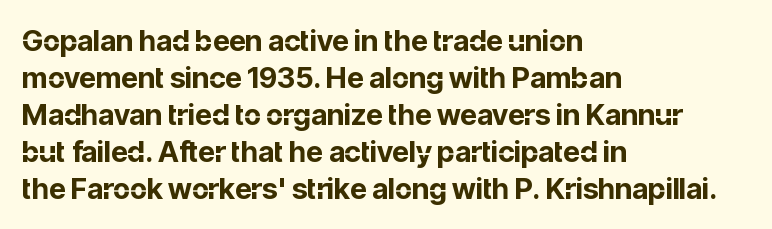
The image shows 29 px bold sans-serif type, upright; set left-aligned, normal line spacing (1.28x), normal letter spacing, not underlined; low stroke contrast and a medium x-height.
